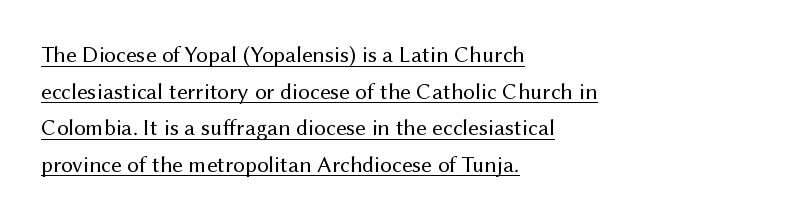
Q: Is the text bold? A: No.
Q: Is the text italic (slanted)? A: No, it is upright.
Q: Is the text underlined? A: Yes.
Q: How is the paragraph aligned? A: Left-aligned.
Q: Is the spacing between letters normal or unusually wide? A: Normal.
Q: Is the spacing between lines tight, normal or loose? A: Normal.
